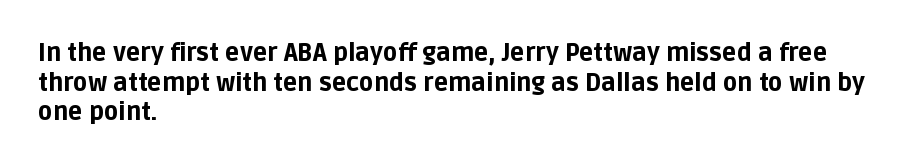
The image shows 24 px bold type, upright; set left-aligned, line spacing 1.23x, normal letter spacing, not underlined.
